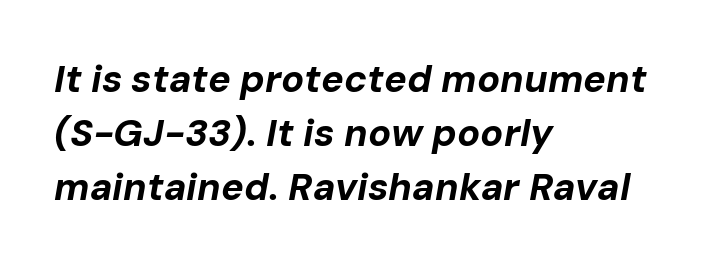
Heavy, bold letterforms. Leading: standard. The zone under the glyphs is completely vacant. Tracking value appears to be zero — textbook default spacing. The lines in this sample share a left origin and differ only in where they stop. These lines are rendered in a variable-pitch font.
